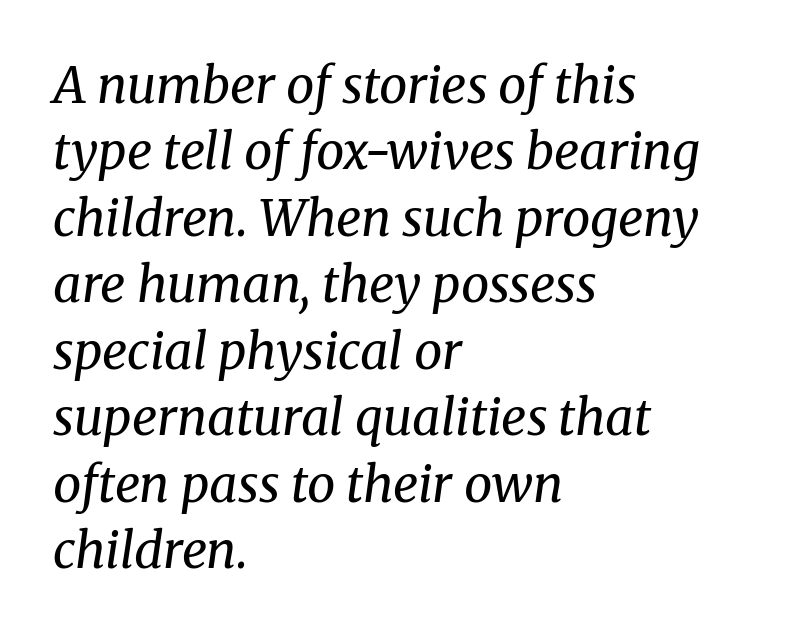
This block has exactly the height ordinary leading produces. Characters follow at the spacing the type designer built in. You could not count columns in this text — the font is proportionally spaced. Notice how the stems are inclined rather than vertical — that's the hallmark of italics. The compositor pushed each line to the left boundary. No word sits above an underline.
